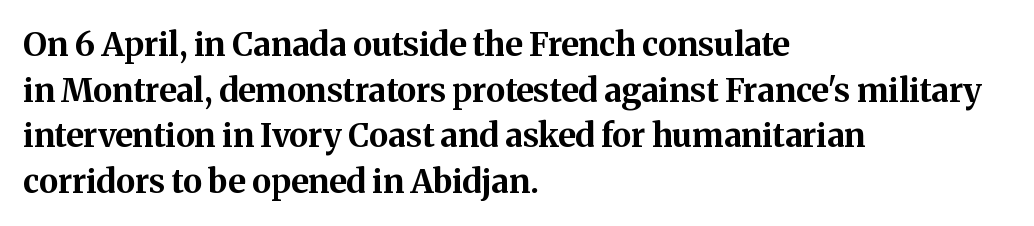
The image shows 33 px bold serif type, upright; set left-aligned, normal line spacing (1.38x), normal letter spacing, not underlined; medium stroke contrast and a medium x-height.
